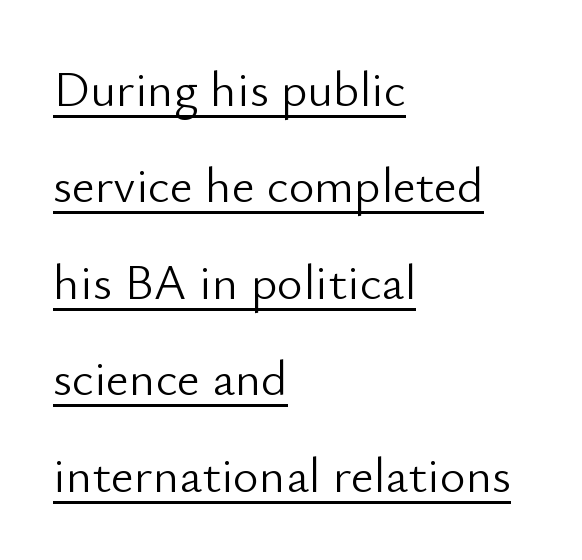
{"serif": "no", "italic": "no", "bold": "no", "weight": "light", "width": "normal", "stroke_contrast": "low", "x_height": "small", "monospaced": "no", "underline": "yes", "align": "left", "line_spacing": "loose", "line_spacing_ratio": 1.93, "letter_spacing": "normal", "letter_spacing_em": 0.0, "glyph_px": 50}
